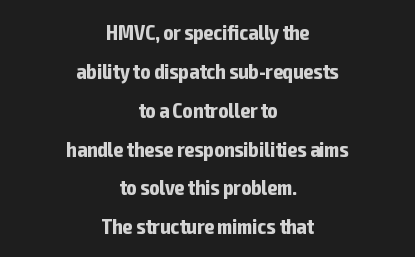
The image shows 21 px bold type, upright; set centered, line spacing 1.85x, normal letter spacing, not underlined.
